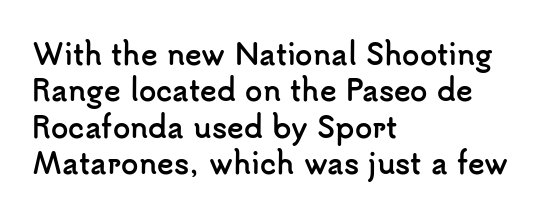
{"serif": "no", "italic": "no", "bold": "yes", "weight": "semibold", "width": "normal", "stroke_contrast": "low", "x_height": "small", "monospaced": "no", "underline": "no", "align": "left", "line_spacing": "normal", "line_spacing_ratio": 1.3, "letter_spacing": "normal", "letter_spacing_em": 0.0, "glyph_px": 28}
